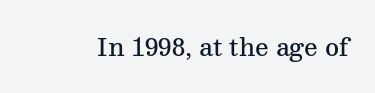
The image shows 24 px text type, upright; set normal letter spacing, not underlined.
